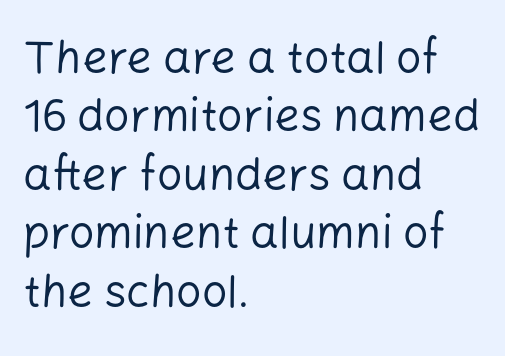
The image shows 45 px regular-weight sans-serif type, upright; set left-aligned, normal line spacing (1.3x), normal letter spacing, not underlined; low stroke contrast and a medium x-height.
